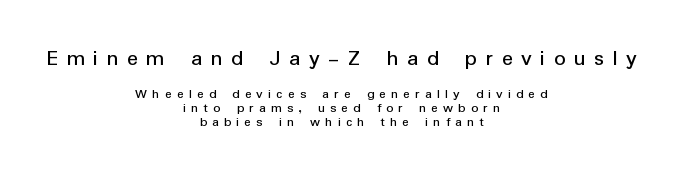
The image shows 23 px text type, upright; set centered, tight line spacing (1.02x), unusually wide letter spacing (+0.37 em), not underlined; the first (top) block is 1.64x larger.
